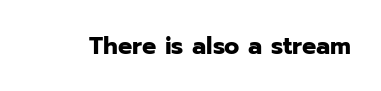
{"italic": "no", "bold": "yes", "underline": "no", "letter_spacing": "normal", "letter_spacing_em": 0.0, "glyph_px": 25}
